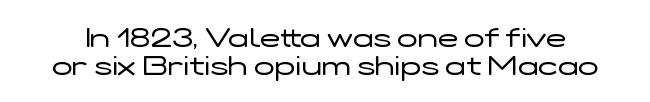
Q: Is the text bold? A: No.
Q: Is the text italic (slanted)? A: No, it is upright.
Q: Is the text underlined? A: No.
Q: Is the spacing between letters normal or unusually wide? A: Normal.
Q: Is the spacing between lines tight, normal or loose? A: Tight.
